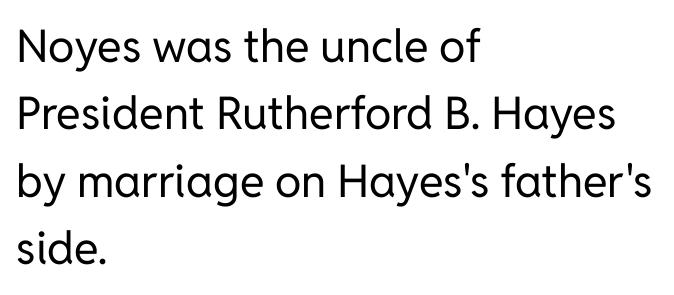
Q: Is the text bold? A: No.
Q: Is the text italic (slanted)? A: No, it is upright.
Q: Is the typeface a serif or a sans-serif typeface? A: Sans-serif.
Q: Is the text underlined? A: No.
Q: How is the paragraph aligned? A: Left-aligned.
Q: Is the spacing between letters normal or unusually wide? A: Normal.
Q: Is the spacing between lines tight, normal or loose? A: Normal.
Q: Width (condensed, normal, or wide)? A: Normal.
Q: Stroke contrast? A: Low.
Q: x-height? A: Medium.
Q: Monospaced? A: No.
